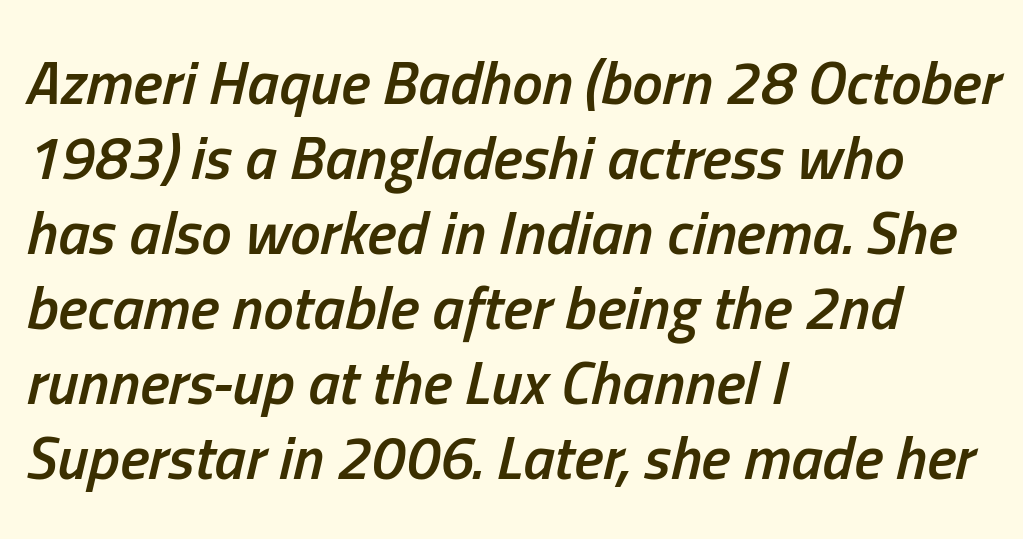
The image shows 61 px semibold, condensed type, italic (leaning right); set left-aligned, line spacing 1.23x, normal letter spacing, not underlined; low stroke contrast and a medium x-height.
